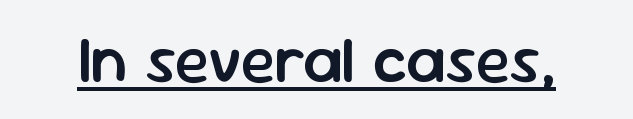
Q: Is the text bold? A: Semi-bold.
Q: Is the text italic (slanted)? A: No, it is upright.
Q: Is the typeface a serif or a sans-serif typeface? A: Sans-serif.
Q: Is the text underlined? A: Yes.
Q: Is the spacing between letters normal or unusually wide? A: Normal.
Q: Width (condensed, normal, or wide)? A: Normal.
Q: Stroke contrast? A: Low.
Q: x-height? A: Medium.
Q: Monospaced? A: No.
